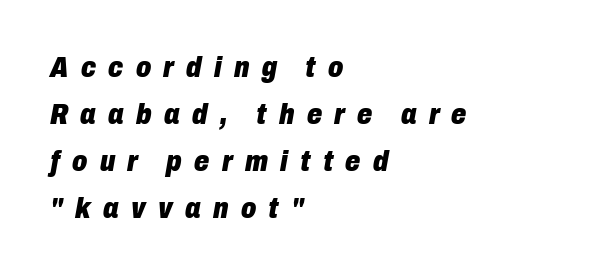
The face used here is rendered with a markedly widened letterfit. Heavy, bold letterforms. The space beneath each line is pristine and unruled. Where is the straight margin? On the left.
